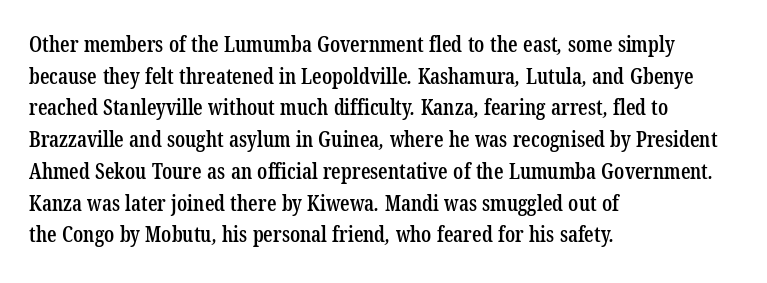
Does the copy run flush right? No — it runs flush left. The block of text has a typical density, with ordinary space between rows. The area under the type is left untouched. The letters sit at their default tracking, neither squeezed nor spread.
